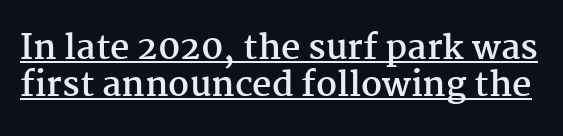
Q: Is the text bold? A: Yes.
Q: Is the text italic (slanted)? A: No, it is upright.
Q: Is the typeface a serif or a sans-serif typeface? A: Serif.
Q: Is the text underlined? A: Yes.
Q: Is the spacing between letters normal or unusually wide? A: Normal.
Q: Is the spacing between lines tight, normal or loose? A: Tight.
Q: Width (condensed, normal, or wide)? A: Normal.
Q: Stroke contrast? A: Medium.
Q: x-height? A: Medium.
Q: Monospaced? A: No.
